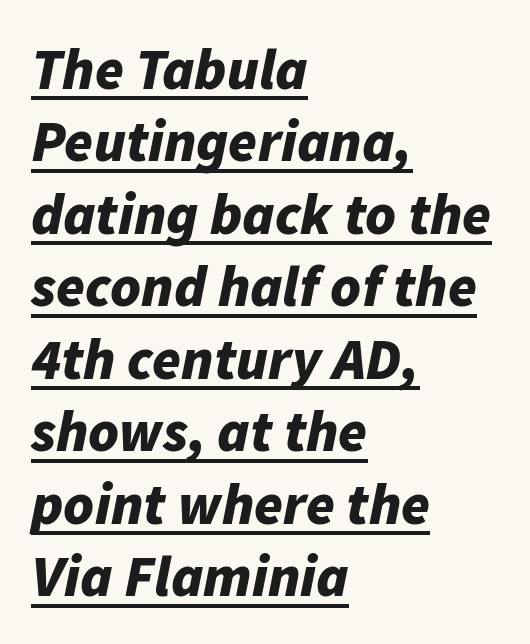
Reading down the block, your eye returns to a fixed left position each line. The rendering uses the underline text-decoration. Glyph-to-glyph distance matches everyday printed text. Here the designer chose a conventional face with non-uniform glyph widths. The typography opts for an oblique posture over an upright one. The rows are spaced the way most documents space them.
